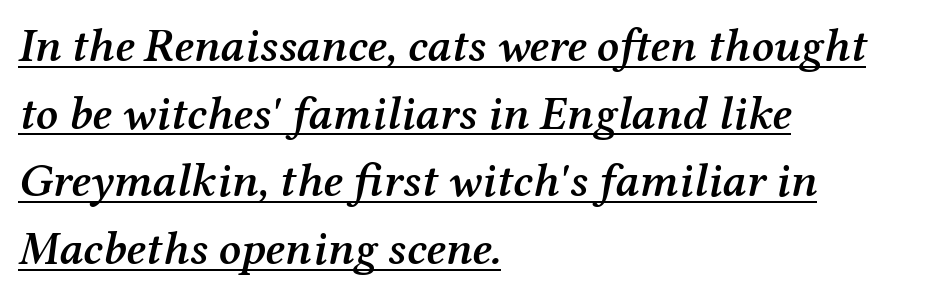
How heavy is the stroke? Medium-heavy — a semibold, shy of bold. Letterform terminals end in serifs throughout the passage. Slanted lettering throughout. Descenders here cross a horizontal rule under the line. Is the letter spacing exaggerated? No — it looks like the ordinary default.
